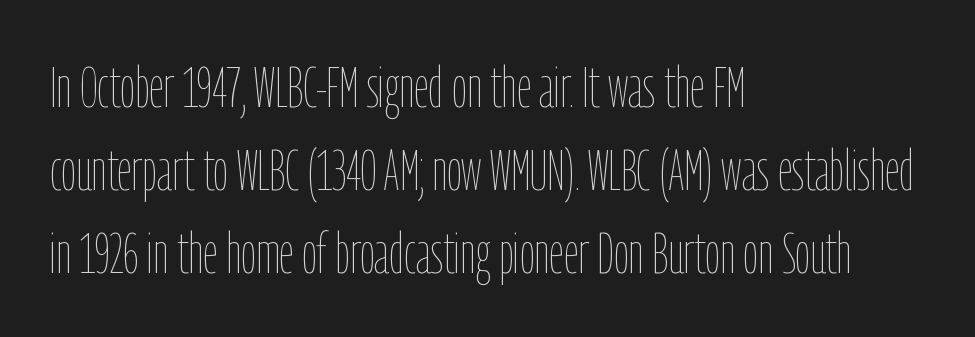
Q: Is the text bold? A: No.
Q: Is the text italic (slanted)? A: No, it is upright.
Q: Is the text underlined? A: No.
Q: How is the paragraph aligned? A: Left-aligned.
Q: Is the spacing between letters normal or unusually wide? A: Normal.
Q: Is the spacing between lines tight, normal or loose? A: Normal.
Q: Width (condensed, normal, or wide)? A: Condensed.
Q: Stroke contrast? A: Low.
Q: x-height? A: Medium.
Q: Monospaced? A: No.
